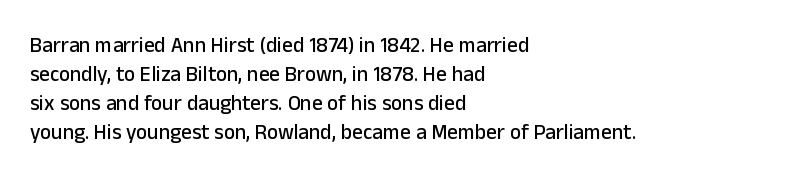
Q: Is the text italic (slanted)? A: No, it is upright.
Q: Is the text underlined? A: No.
Q: How is the paragraph aligned? A: Left-aligned.
Q: Is the spacing between letters normal or unusually wide? A: Normal.
Q: Is the spacing between lines tight, normal or loose? A: Normal.
